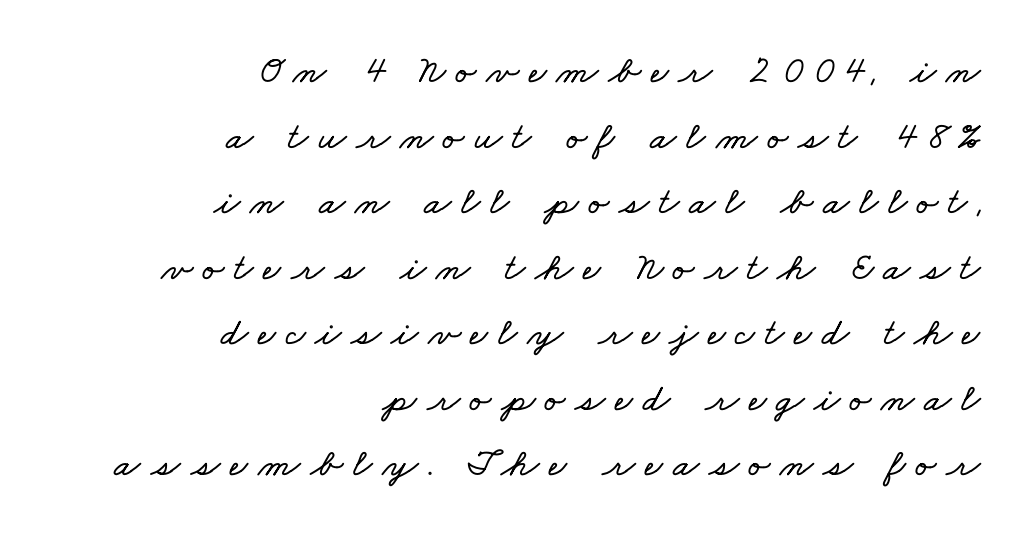
{"width": "wide", "stroke_contrast": "low", "x_height": "small", "monospaced": "no", "underline": "no", "align": "right", "line_spacing": "normal", "line_spacing_ratio": 1.68, "letter_spacing": "wide", "letter_spacing_em": 0.25, "glyph_px": 39}
